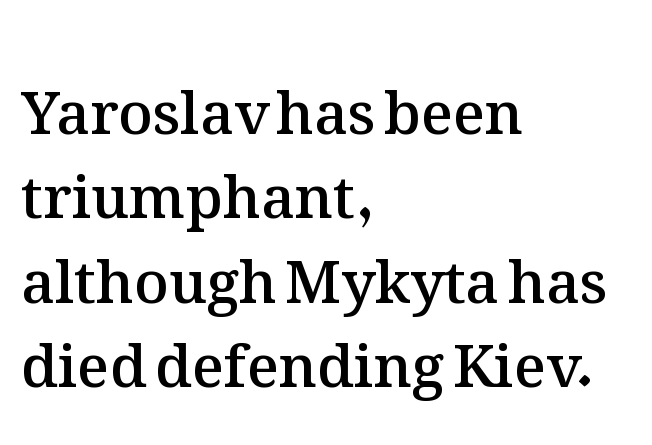
Q: Is the text bold? A: Semi-bold.
Q: Is the text italic (slanted)? A: No, it is upright.
Q: Is the text underlined? A: No.
Q: How is the paragraph aligned? A: Left-aligned.
Q: Is the spacing between letters normal or unusually wide? A: Normal.
Q: Is the spacing between lines tight, normal or loose? A: Normal.
Q: Width (condensed, normal, or wide)? A: Normal.
Q: Stroke contrast? A: Medium.
Q: x-height? A: Medium.
Q: Monospaced? A: No.
